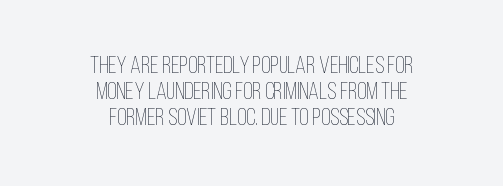
These lines are centered, leaving both edges ragged. Has an underline been added? It has not. Between one letter and the next there's only the usual sliver of space. Weight class: somewhere from thin through regular.
